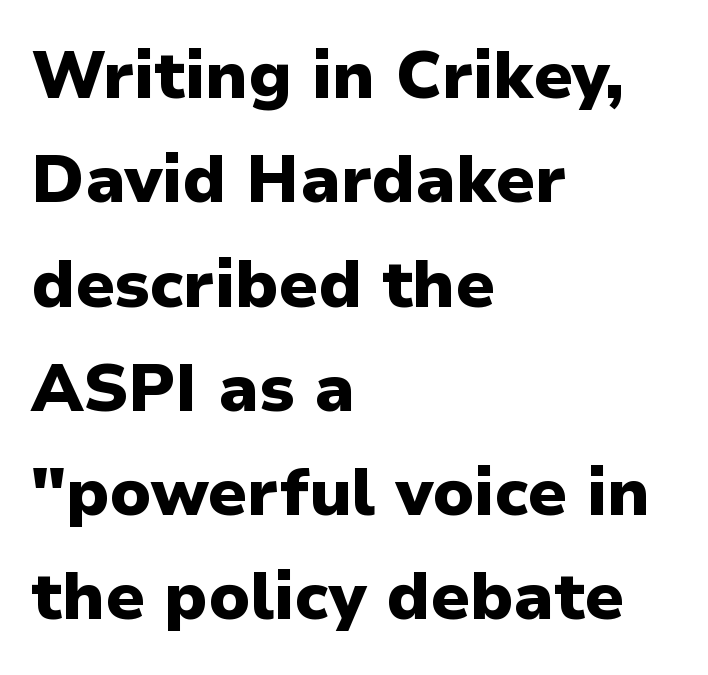
{"serif": "no", "italic": "no", "bold": "yes", "weight": "heavy", "width": "normal", "stroke_contrast": "low", "x_height": "medium", "monospaced": "no", "underline": "no", "align": "left", "line_spacing": "normal", "line_spacing_ratio": 1.58, "letter_spacing": "normal", "letter_spacing_em": 0.0, "glyph_px": 66}
